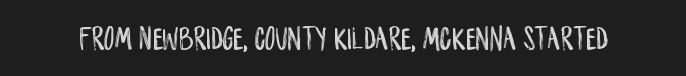
Q: Is the text italic (slanted)? A: No, it is upright.
Q: Is the typeface a serif or a sans-serif typeface? A: Sans-serif.
Q: Is the text underlined? A: No.
Q: Is the spacing between letters normal or unusually wide? A: Normal.
Q: Width (condensed, normal, or wide)? A: Condensed.
Q: Stroke contrast? A: Low.
Q: x-height? A: Large.
Q: Monospaced? A: No.
